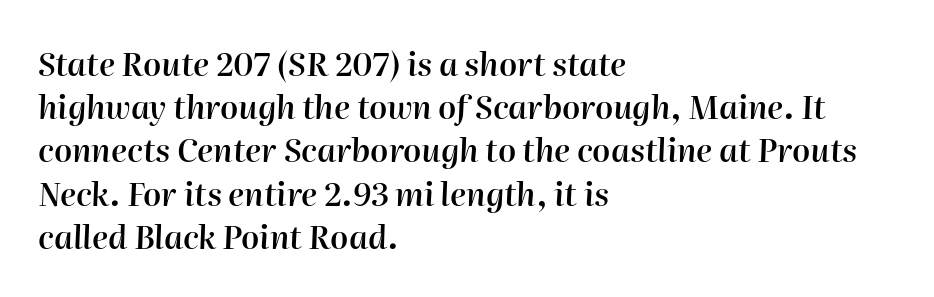
{"italic": "yes", "lean": "right", "slant_degrees": 2, "bold": "semi", "weight": "semibold", "width": "normal", "stroke_contrast": "high", "x_height": "medium", "monospaced": "no", "underline": "no", "align": "left", "line_spacing": "normal", "line_spacing_ratio": 1.35, "letter_spacing": "normal", "letter_spacing_em": 0.0, "glyph_px": 32}
